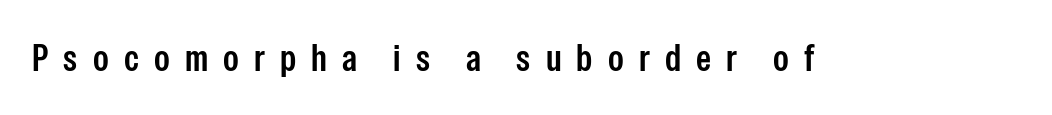
Q: Is the text bold? A: Semi-bold.
Q: Is the text italic (slanted)? A: No, it is upright.
Q: Is the typeface a serif or a sans-serif typeface? A: Sans-serif.
Q: Is the text underlined? A: No.
Q: Is the spacing between letters normal or unusually wide? A: Unusually wide.
Q: Width (condensed, normal, or wide)? A: Condensed.
Q: Stroke contrast? A: Low.
Q: x-height? A: Medium.
Q: Monospaced? A: No.
